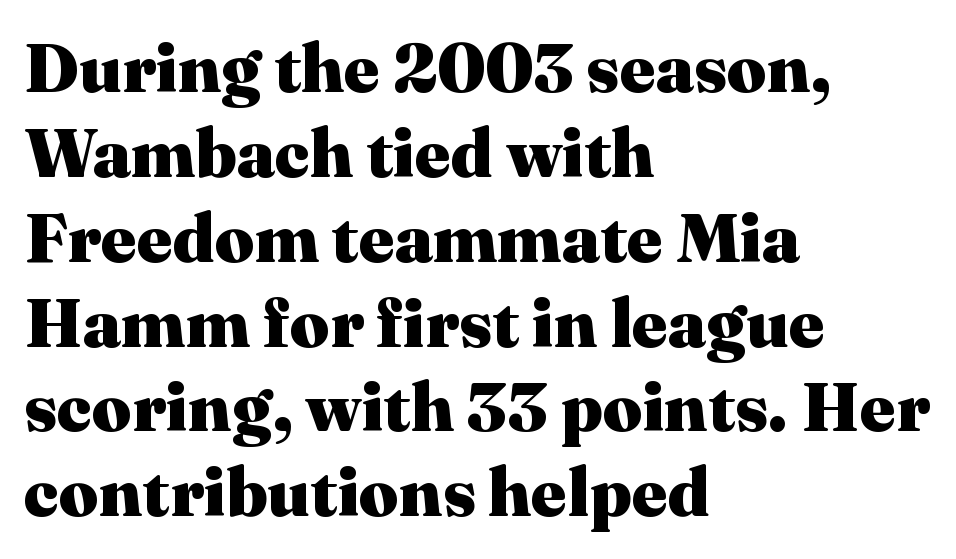
Q: Is the text bold? A: Yes.
Q: Is the text italic (slanted)? A: No, it is upright.
Q: Is the typeface a serif or a sans-serif typeface? A: Serif.
Q: Is the text underlined? A: No.
Q: How is the paragraph aligned? A: Left-aligned.
Q: Is the spacing between letters normal or unusually wide? A: Normal.
Q: Width (condensed, normal, or wide)? A: Normal.
Q: Stroke contrast? A: Medium.
Q: x-height? A: Medium.
Q: Monospaced? A: No.
